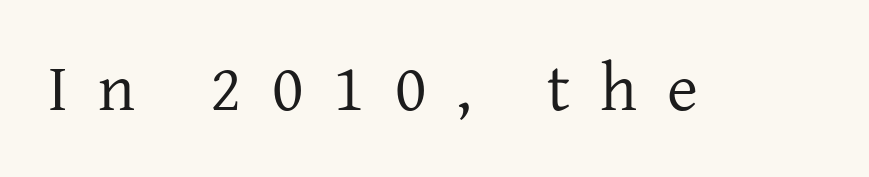
{"serif": "yes", "italic": "no", "bold": "no", "weight": "regular", "width": "normal", "stroke_contrast": "low", "x_height": "medium", "monospaced": "no", "underline": "no", "letter_spacing": "wide", "letter_spacing_em": 0.45, "glyph_px": 67}
